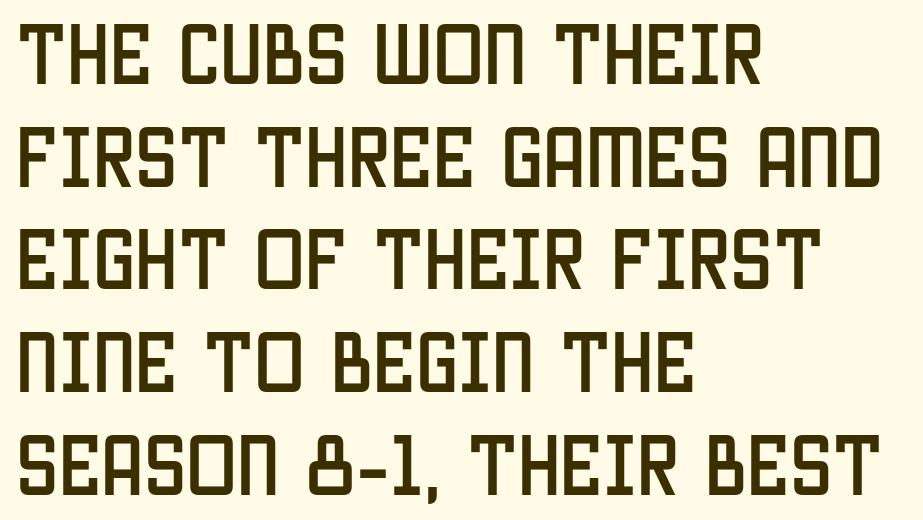
{"serif": "no", "italic": "no", "width": "condensed", "stroke_contrast": "low", "x_height": "large", "monospaced": "no", "underline": "no", "align": "left", "line_spacing": "normal", "line_spacing_ratio": 1.51, "letter_spacing": "normal", "letter_spacing_em": 0.0, "glyph_px": 68}
